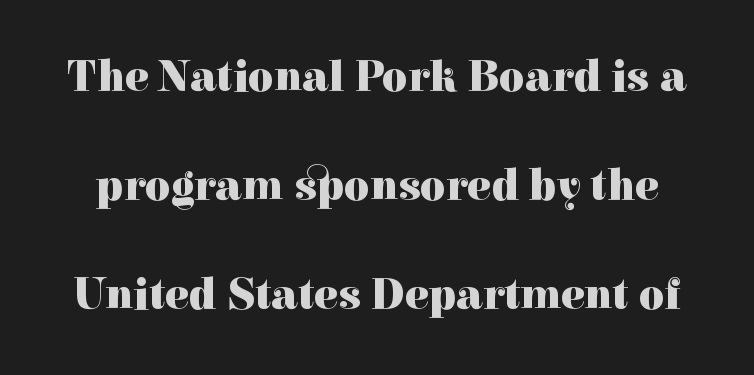
The image shows 44 px heavy serif type, upright; set loose line spacing (2.48x), normal letter spacing, not underlined; a medium x-height.
